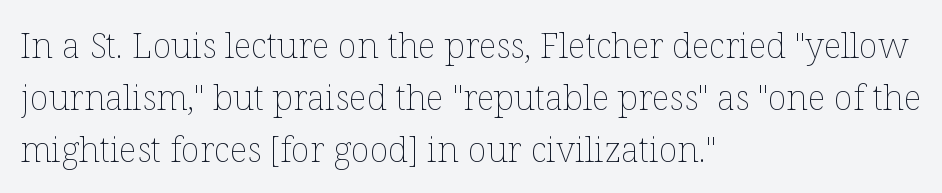
{"italic": "no", "bold": "no", "weight": "thin", "width": "normal", "stroke_contrast": "low", "x_height": "medium", "monospaced": "no", "underline": "no", "align": "left", "line_spacing": "normal", "line_spacing_ratio": 1.48, "letter_spacing": "normal", "letter_spacing_em": 0.0, "glyph_px": 35}
